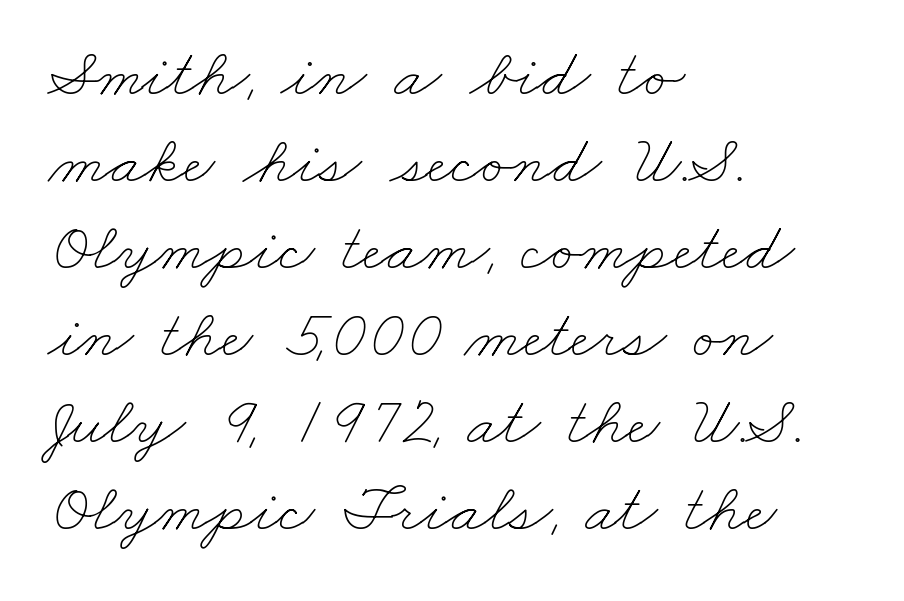
Q: Is the text bold? A: No.
Q: Is the text underlined? A: No.
Q: How is the paragraph aligned? A: Left-aligned.
Q: Is the spacing between letters normal or unusually wide? A: Normal.
Q: Is the spacing between lines tight, normal or loose? A: Normal.
Q: Width (condensed, normal, or wide)? A: Wide.
Q: Stroke contrast? A: Low.
Q: x-height? A: Small.
Q: Monospaced? A: No.
